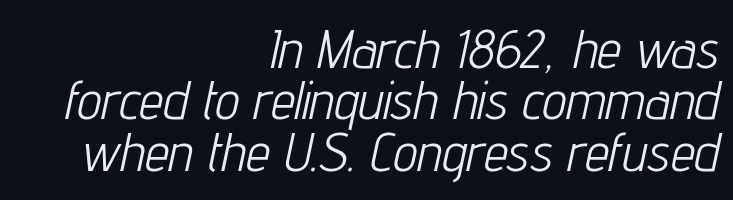
Posture: slanted. Is this a fixed-width face? No — the glyphs have proportional, varying widths. Nobody touched the tracking dial on this one. Think standard paragraph weight, or any step lighter than that. Notice how descenders almost collide with the ascenders below — that's tight leading.
